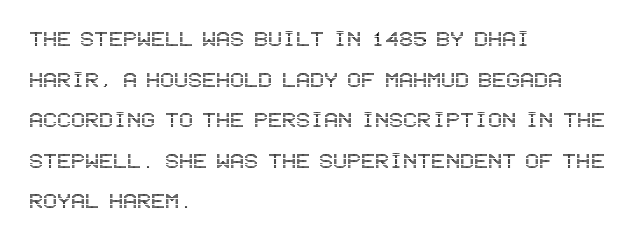
{"italic": "no", "underline": "no", "align": "left", "line_spacing": "normal", "line_spacing_ratio": 1.56, "letter_spacing": "normal", "letter_spacing_em": 0.0, "glyph_px": 26}
